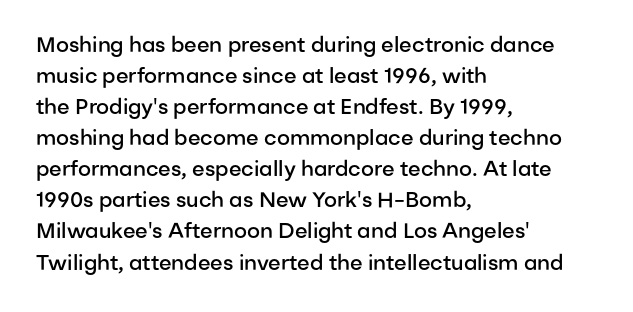
{"italic": "no", "bold": "semi", "underline": "no", "align": "left", "line_spacing": "normal", "line_spacing_ratio": 1.48, "letter_spacing": "normal", "letter_spacing_em": 0.0, "glyph_px": 21}
